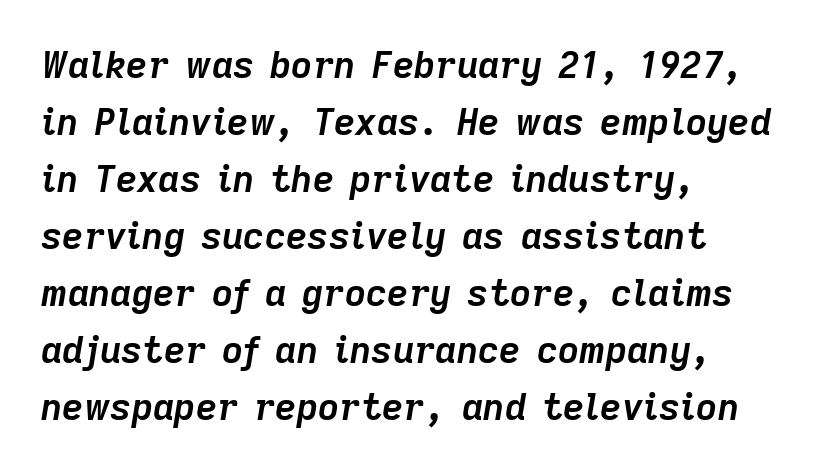
{"italic": "yes", "lean": "right", "slant_degrees": 9, "bold": "yes", "weight": "semibold", "width": "normal", "stroke_contrast": "low", "x_height": "medium", "monospaced": "no", "underline": "no", "align": "left", "line_spacing": "normal", "line_spacing_ratio": 1.54, "letter_spacing": "normal", "letter_spacing_em": 0.0, "glyph_px": 37}
